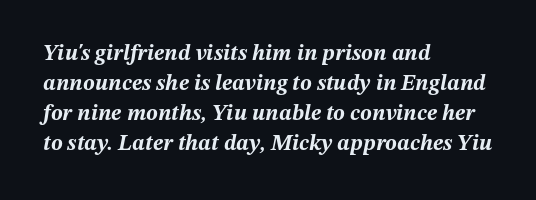
The image shows 22 px bold type, italic (leaning right); set left-aligned, normal line spacing (1.37x), normal letter spacing, not underlined.
